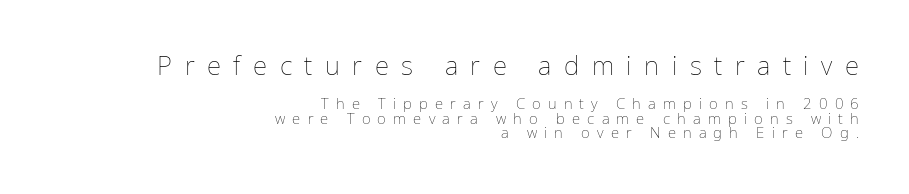
Q: Is the text bold? A: No.
Q: Is the text italic (slanted)? A: No, it is upright.
Q: Is the text underlined? A: No.
Q: How is the paragraph aligned? A: Right-aligned.
Q: Is the spacing between letters normal or unusually wide? A: Unusually wide.
Q: Is the spacing between lines tight, normal or loose? A: Tight.
Q: Which block of text is set in a larger size, the first (top) or the second (bottom)? A: The first (top) one.
